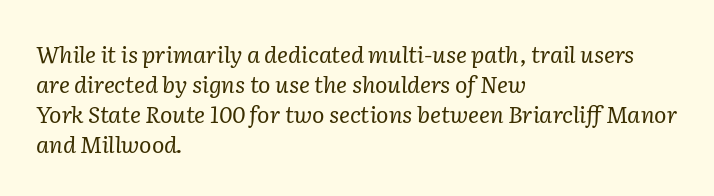
The image shows 23 px text type, italic (leaning right); set left-aligned, normal line spacing (1.3x), normal letter spacing, not underlined.
